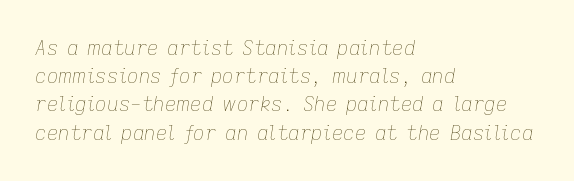
Q: Is the text bold? A: No.
Q: Is the text italic (slanted)? A: Yes, it leans right by about 9 degrees.
Q: Is the text underlined? A: No.
Q: How is the paragraph aligned? A: Left-aligned.
Q: Is the spacing between letters normal or unusually wide? A: Normal.
Q: Is the spacing between lines tight, normal or loose? A: Normal.
